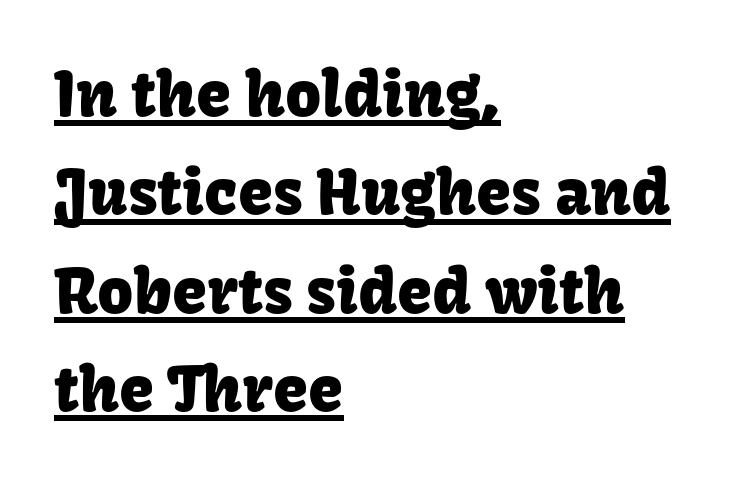
{"serif": "no", "italic": "no", "width": "normal", "stroke_contrast": "low", "x_height": "medium", "monospaced": "no", "underline": "yes", "align": "left", "line_spacing": "normal", "line_spacing_ratio": 1.56, "letter_spacing": "normal", "letter_spacing_em": 0.0, "glyph_px": 63}
